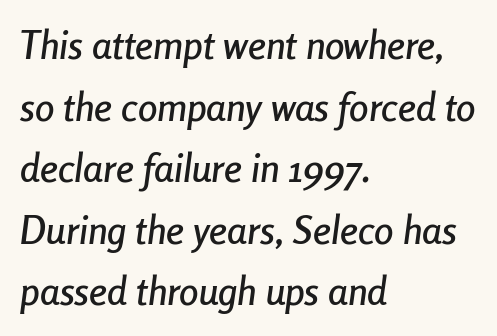
The image shows 39 px condensed type, italic (leaning right); set left-aligned, normal line spacing (1.58x), normal letter spacing, not underlined; low stroke contrast and a medium x-height.
